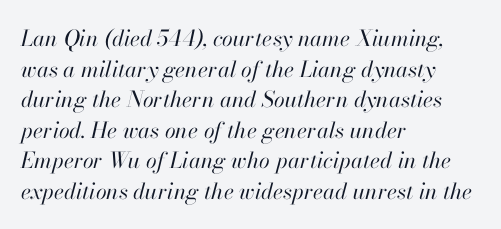
Q: Is the text bold? A: No.
Q: Is the text italic (slanted)? A: Yes, it leans right by about 13 degrees.
Q: Is the text underlined? A: No.
Q: How is the paragraph aligned? A: Left-aligned.
Q: Is the spacing between letters normal or unusually wide? A: Normal.
Q: Is the spacing between lines tight, normal or loose? A: Normal.
